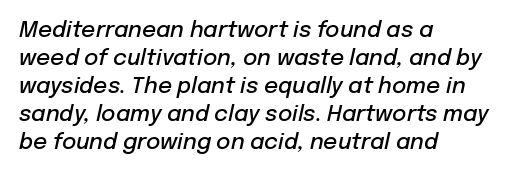
{"italic": "yes", "lean": "right", "slant_degrees": 12, "bold": "semi", "underline": "no", "align": "left", "line_spacing": "normal", "line_spacing_ratio": 1.27, "letter_spacing": "normal", "letter_spacing_em": 0.0, "glyph_px": 22}
